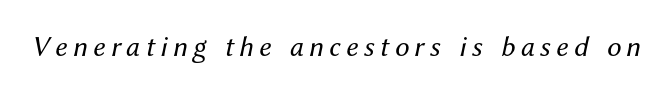
The image shows 29 px regular-weight type, italic (leaning right); set not underlined; medium stroke contrast and a medium x-height.
